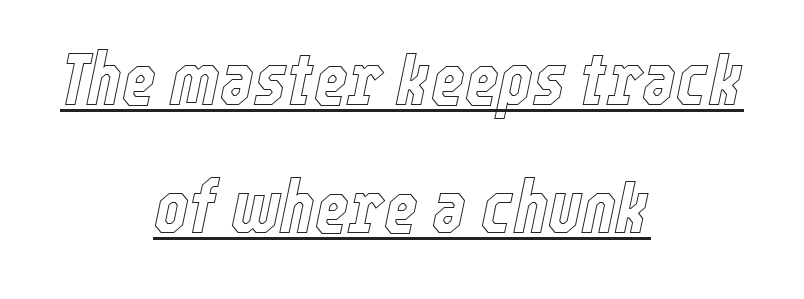
Students, note that the glyphs here touch the page at normal intervals. The passage shown is typed in a proportional face where columns would drift. A typesetter would mark this as italic. A typographer would call this underscored text.
